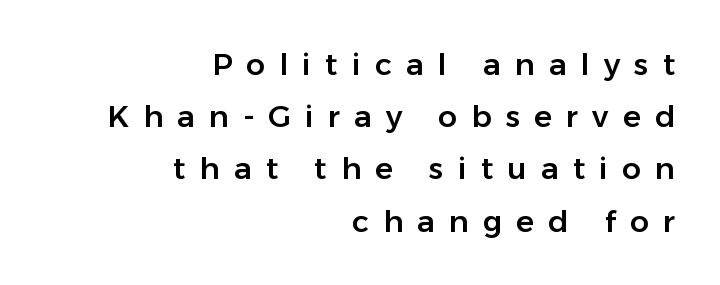
The image shows 30 px sans-serif type, upright; set right-aligned, line spacing 1.74x, unusually wide letter spacing (+0.47 em), not underlined; low stroke contrast and a medium x-height.
